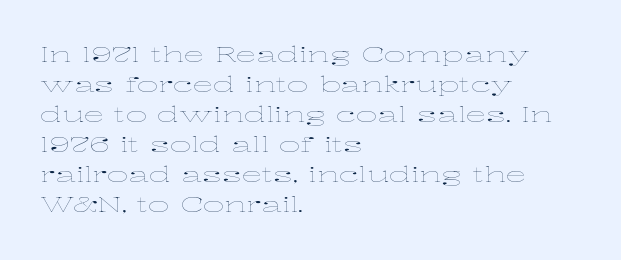
{"italic": "no", "bold": "no", "underline": "no", "align": "left", "line_spacing": "normal", "line_spacing_ratio": 1.43, "letter_spacing": "normal", "letter_spacing_em": 0.0, "glyph_px": 21}
